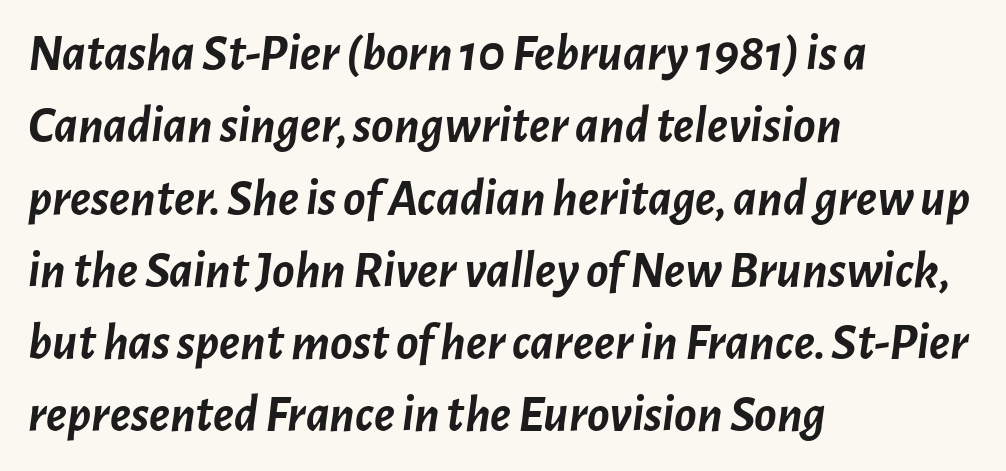
The image shows 52 px semibold type, italic (leaning right); set left-aligned, normal line spacing (1.39x), normal letter spacing, not underlined; low stroke contrast and a medium x-height.
